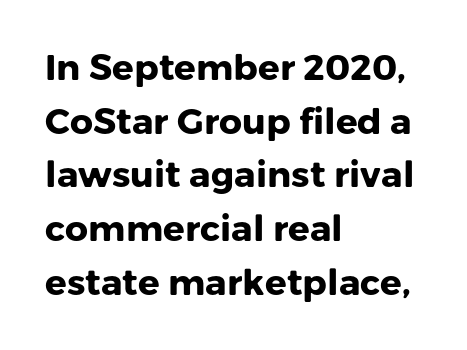
Q: Is the text bold? A: Yes.
Q: Is the text italic (slanted)? A: No, it is upright.
Q: Is the typeface a serif or a sans-serif typeface? A: Sans-serif.
Q: Is the text underlined? A: No.
Q: How is the paragraph aligned? A: Left-aligned.
Q: Is the spacing between letters normal or unusually wide? A: Normal.
Q: Is the spacing between lines tight, normal or loose? A: Normal.
Q: Width (condensed, normal, or wide)? A: Normal.
Q: Stroke contrast? A: Low.
Q: x-height? A: Medium.
Q: Monospaced? A: No.
